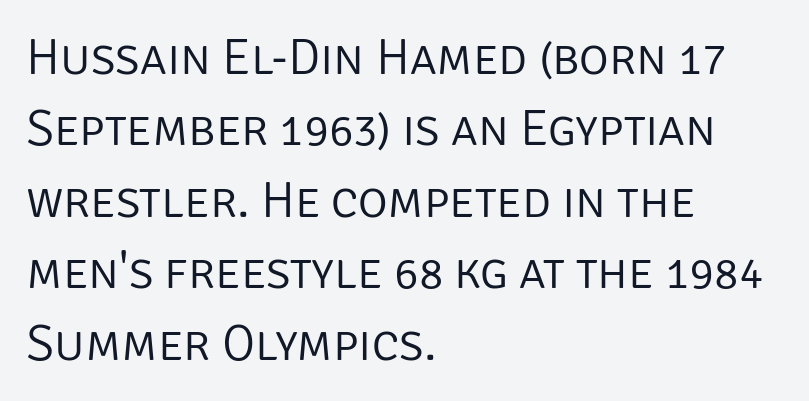
{"serif": "no", "italic": "no", "bold": "no", "weight": "light", "width": "normal", "stroke_contrast": "low", "x_height": "large", "monospaced": "no", "underline": "no", "align": "left", "line_spacing": "normal", "line_spacing_ratio": 1.4, "letter_spacing": "normal", "letter_spacing_em": 0.0, "glyph_px": 51}
